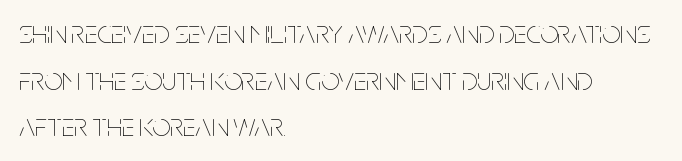
Q: Is the text bold? A: No.
Q: Is the text italic (slanted)? A: No, it is upright.
Q: Is the text underlined? A: No.
Q: How is the paragraph aligned? A: Left-aligned.
Q: Is the spacing between letters normal or unusually wide? A: Normal.
Q: Is the spacing between lines tight, normal or loose? A: Normal.
Q: Width (condensed, normal, or wide)? A: Condensed.
Q: Stroke contrast? A: Low.
Q: x-height? A: Large.
Q: Monospaced? A: No.
